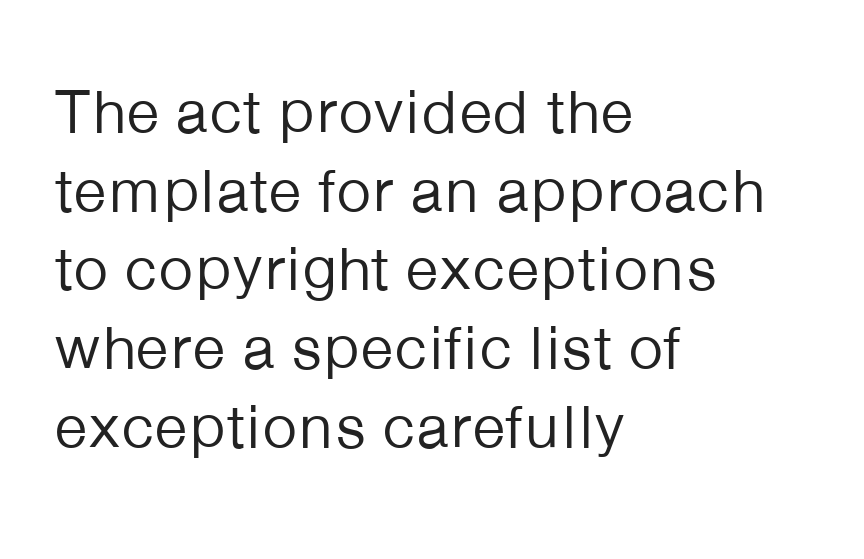
Q: Is the text bold? A: No.
Q: Is the text italic (slanted)? A: No, it is upright.
Q: Is the typeface a serif or a sans-serif typeface? A: Sans-serif.
Q: Is the text underlined? A: No.
Q: How is the paragraph aligned? A: Left-aligned.
Q: Is the spacing between letters normal or unusually wide? A: Normal.
Q: Is the spacing between lines tight, normal or loose? A: Normal.
Q: Width (condensed, normal, or wide)? A: Normal.
Q: Stroke contrast? A: Low.
Q: x-height? A: Medium.
Q: Monospaced? A: No.
